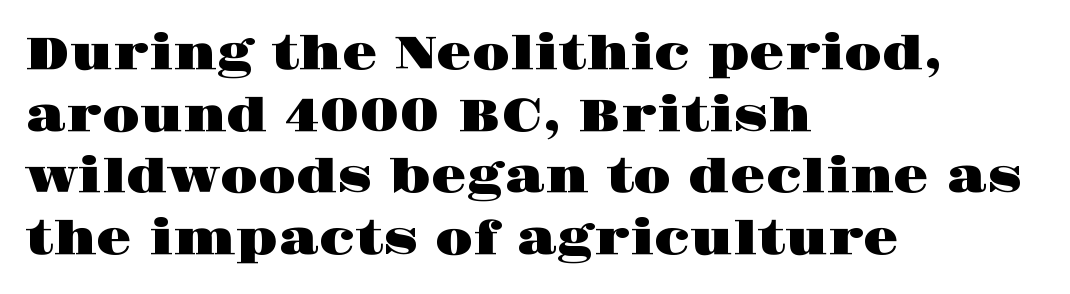
Q: Is the text italic (slanted)? A: No, it is upright.
Q: Is the typeface a serif or a sans-serif typeface? A: Serif.
Q: Is the text underlined? A: No.
Q: How is the paragraph aligned? A: Left-aligned.
Q: Is the spacing between letters normal or unusually wide? A: Normal.
Q: Is the spacing between lines tight, normal or loose? A: Normal.
Q: Width (condensed, normal, or wide)? A: Wide.
Q: Stroke contrast? A: High.
Q: x-height? A: Large.
Q: Monospaced? A: No.
